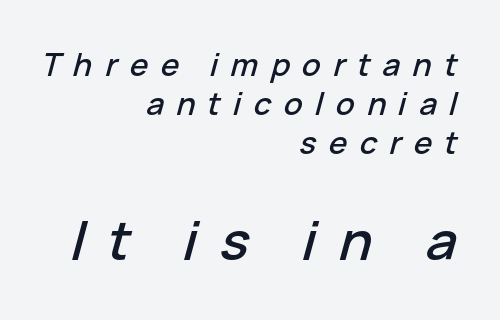
{"italic": "yes", "lean": "right", "slant_degrees": 15, "width": "normal", "stroke_contrast": "low", "x_height": "medium", "monospaced": "no", "underline": "no", "align": "right", "line_spacing": "normal", "line_spacing_ratio": 1.26, "letter_spacing": "wide", "letter_spacing_em": 0.4, "larger_block": "second", "size_ratio": 1.74, "glyph_px": 54}
